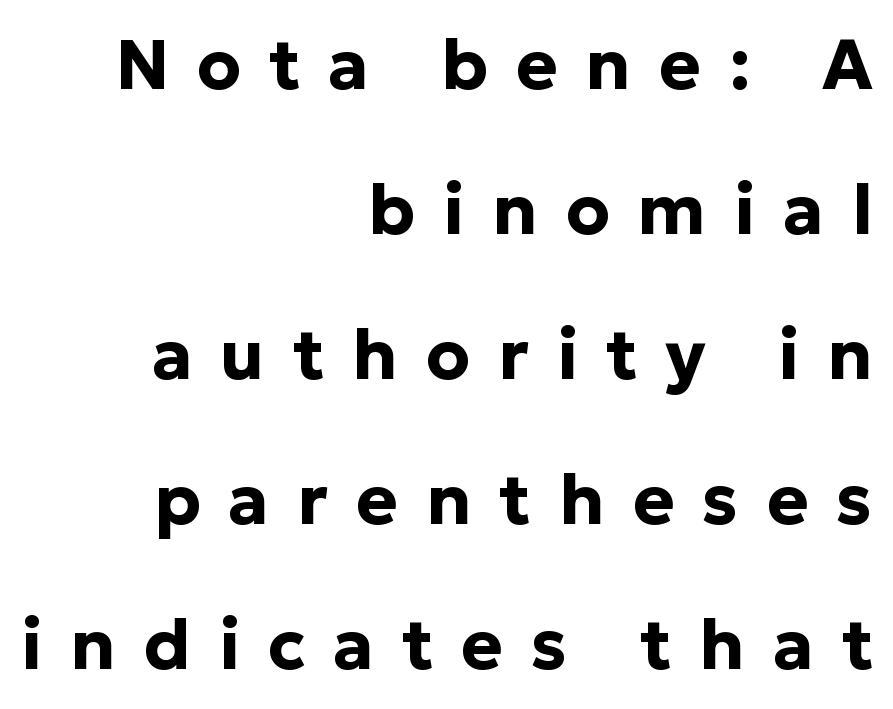
{"serif": "no", "italic": "no", "bold": "yes", "weight": "bold", "width": "normal", "stroke_contrast": "low", "x_height": "medium", "monospaced": "no", "underline": "no", "align": "right", "line_spacing": "loose", "line_spacing_ratio": 2.07, "letter_spacing": "wide", "letter_spacing_em": 0.4, "glyph_px": 70}
